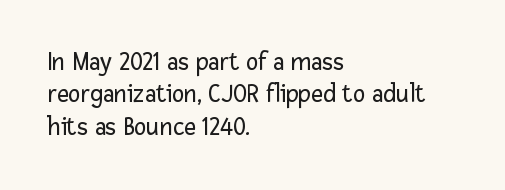
{"italic": "no", "bold": "no", "underline": "no", "align": "left", "line_spacing": "normal", "line_spacing_ratio": 1.25, "letter_spacing": "normal", "letter_spacing_em": 0.0, "glyph_px": 26}
